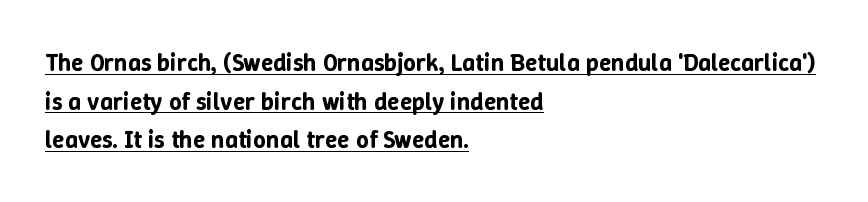
Each line starts at the same left margin while the right side varies. Compared with typical body copy, the letter spacing here is the same. Regarding leading, the lines here are spaced in the standard way. The letters stand upright; this is a roman face. The specimen includes a rule beneath the text block's lines.
